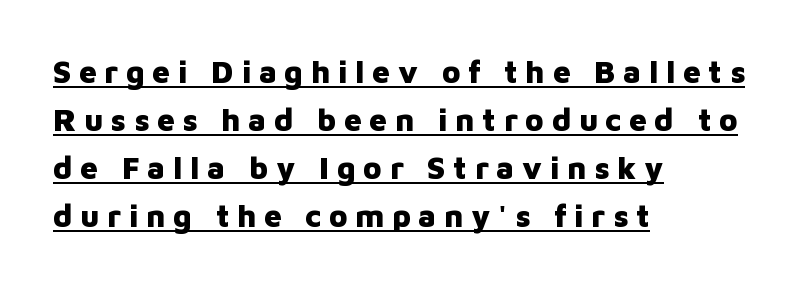
{"serif": "no", "italic": "no", "bold": "yes", "weight": "heavy", "width": "normal", "stroke_contrast": "low", "x_height": "medium", "monospaced": "no", "underline": "yes", "align": "left", "line_spacing": "normal", "line_spacing_ratio": 1.55, "letter_spacing": "wide", "letter_spacing_em": 0.25, "glyph_px": 31}
